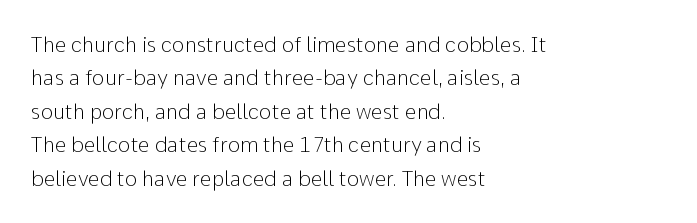
How would I describe the line gaps? Plain and ordinary. Weight: in the light-to-regular range. The type is set solid horizontally, with unmodified tracking. The lines are quadded left.
